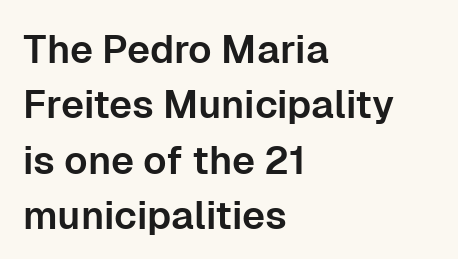
{"serif": "no", "italic": "no", "width": "normal", "stroke_contrast": "low", "x_height": "medium", "monospaced": "no", "underline": "no", "align": "left", "line_spacing": "normal", "line_spacing_ratio": 1.42, "letter_spacing": "normal", "letter_spacing_em": 0.0, "glyph_px": 39}
